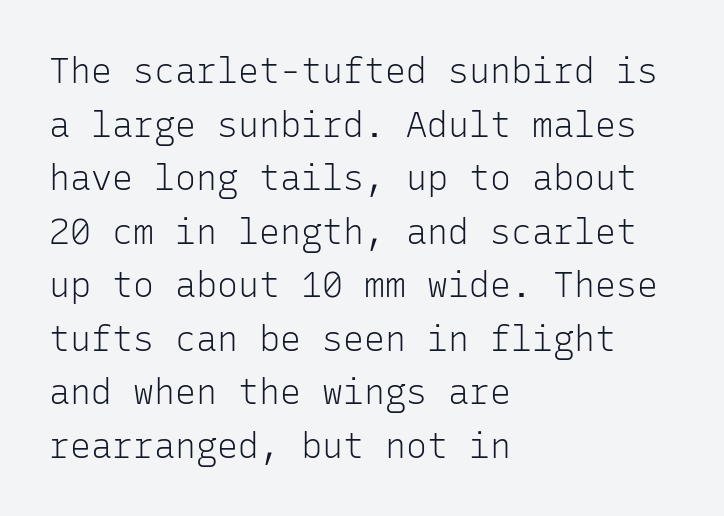
The image shows 35 px light sans-serif type, upright, monospaced; set left-aligned, normal line spacing (1.53x), normal letter spacing, not underlined; low stroke contrast and a medium x-height.
